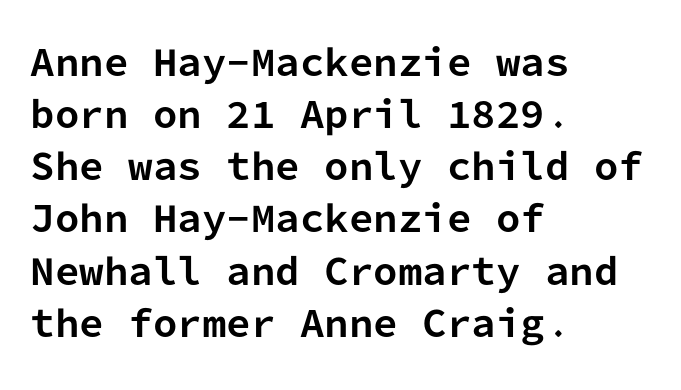
Q: Is the text bold? A: Yes.
Q: Is the text italic (slanted)? A: No, it is upright.
Q: Is the typeface a serif or a sans-serif typeface? A: Sans-serif.
Q: Is the text underlined? A: No.
Q: How is the paragraph aligned? A: Left-aligned.
Q: Is the spacing between letters normal or unusually wide? A: Normal.
Q: Is the spacing between lines tight, normal or loose? A: Normal.
Q: Width (condensed, normal, or wide)? A: Normal.
Q: Stroke contrast? A: Low.
Q: x-height? A: Medium.
Q: Monospaced? A: Yes.
